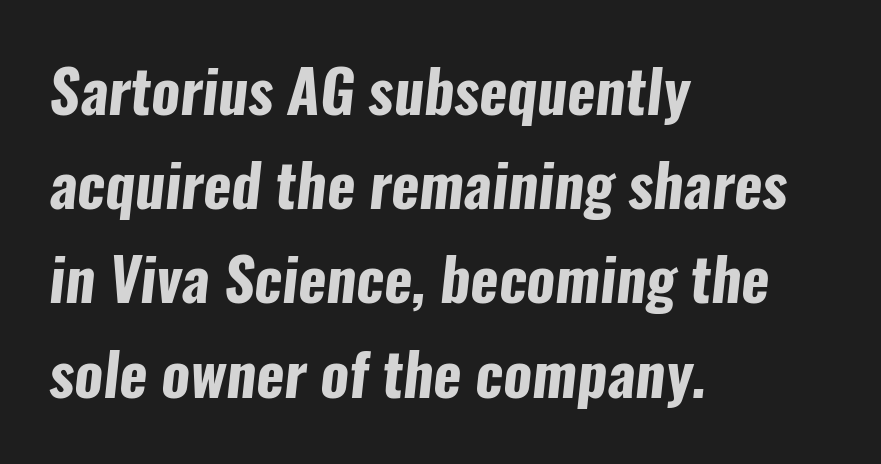
{"serif": "no", "bold": "yes", "weight": "bold", "width": "condensed", "stroke_contrast": "low", "x_height": "medium", "monospaced": "no", "underline": "no", "align": "left", "line_spacing": "normal", "line_spacing_ratio": 1.57, "letter_spacing": "normal", "letter_spacing_em": 0.0, "glyph_px": 60}
